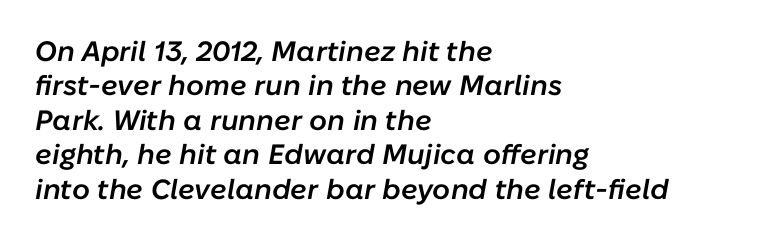
Q: Is the text bold? A: Semi-bold.
Q: Is the text italic (slanted)? A: Yes, it leans right by about 10 degrees.
Q: Is the text underlined? A: No.
Q: How is the paragraph aligned? A: Left-aligned.
Q: Is the spacing between letters normal or unusually wide? A: Normal.
Q: Width (condensed, normal, or wide)? A: Normal.
Q: Stroke contrast? A: Low.
Q: x-height? A: Medium.
Q: Monospaced? A: No.
